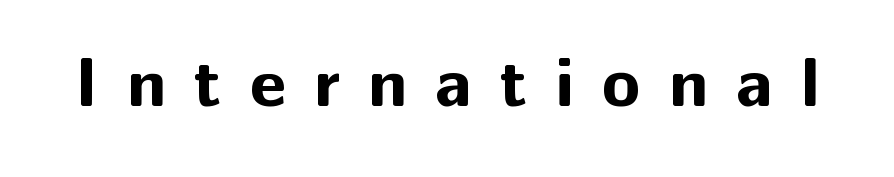
Designer's note — italics off, roman on. Check where the strokes stop: nothing finishes them off — pure sans. Short note: letters widely spaced. Letters rest on an invisible, unmarked baseline. Students, this is bold: see how much ink each stroke carries. These lines are rendered in a variable-pitch font.
